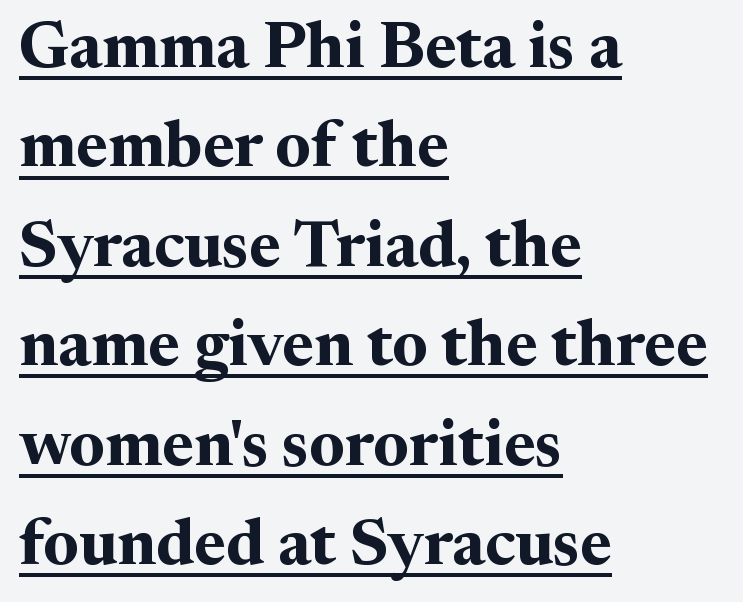
{"serif": "yes", "italic": "no", "bold": "yes", "weight": "bold", "width": "normal", "stroke_contrast": "medium", "x_height": "medium", "monospaced": "no", "underline": "yes", "align": "left", "line_spacing": "normal", "line_spacing_ratio": 1.53, "letter_spacing": "normal", "letter_spacing_em": 0.0, "glyph_px": 65}
